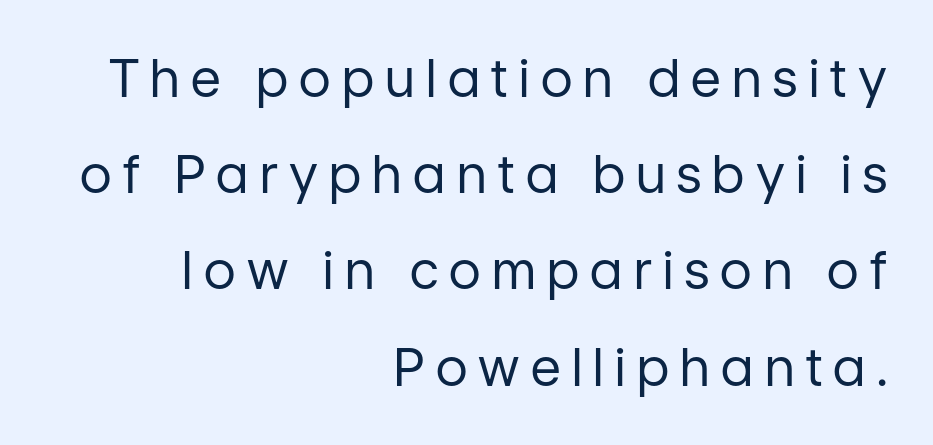
{"serif": "no", "italic": "no", "bold": "no", "weight": "regular", "width": "normal", "stroke_contrast": "low", "x_height": "medium", "monospaced": "no", "underline": "no", "align": "right", "line_spacing_ratio": 1.85, "letter_spacing": "wide", "letter_spacing_em": 0.22, "glyph_px": 52}
